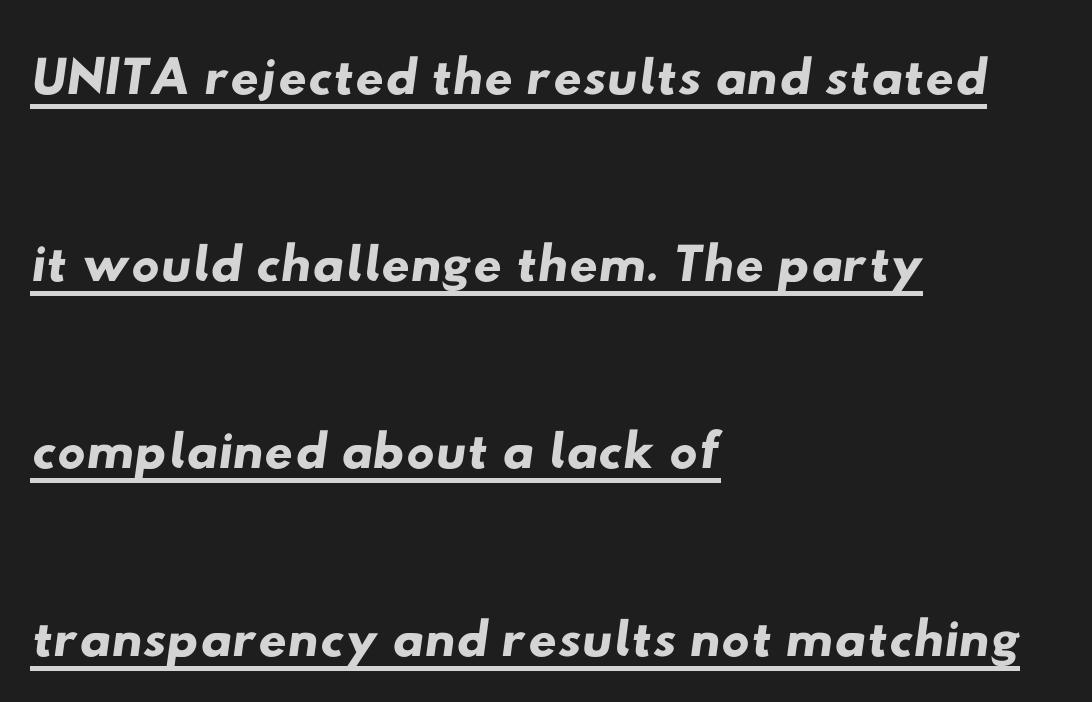
The image shows 79 px wide sans-serif type; set left-aligned, loose line spacing (2.37x), normal letter spacing, underlined; low stroke contrast and a small x-height.
